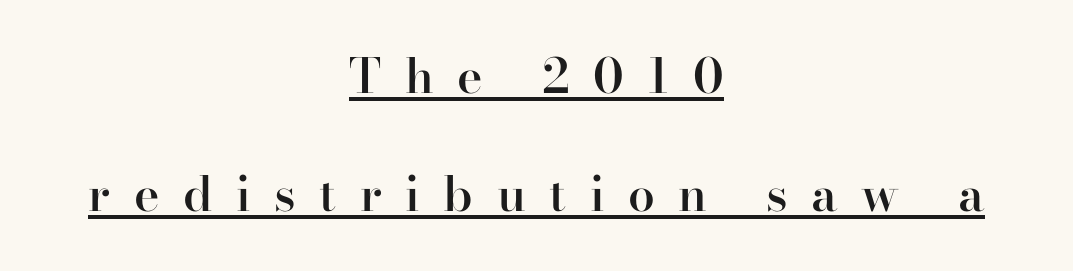
A roman cut, with each character standing at attention. The face used here is proportionally spaced, like ordinary book or web type. The paragraph has two soft edges and a firm central axis. A rule runs beneath these lines of type. Each glyph is drawn with semibold strokes, heavier than normal yet not fully bold.
